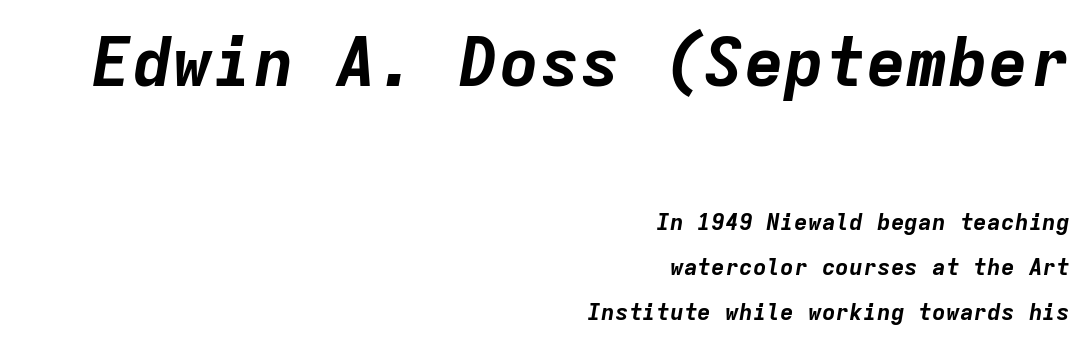
Q: Is the text bold? A: Yes.
Q: Is the text italic (slanted)? A: Yes, it leans right by about 9 degrees.
Q: Is the text underlined? A: No.
Q: How is the paragraph aligned? A: Right-aligned.
Q: Is the spacing between letters normal or unusually wide? A: Normal.
Q: Is the spacing between lines tight, normal or loose? A: Loose.
Q: Which block of text is set in a larger size, the first (top) or the second (bottom)? A: The first (top) one.
Q: Width (condensed, normal, or wide)? A: Normal.
Q: Stroke contrast? A: Low.
Q: x-height? A: Medium.
Q: Monospaced? A: Yes.
